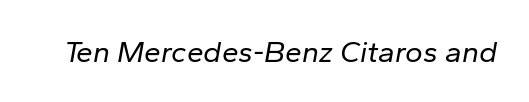
{"italic": "yes", "lean": "right", "slant_degrees": 10, "bold": "no", "weight": "regular", "width": "normal", "stroke_contrast": "low", "x_height": "medium", "monospaced": "no", "underline": "no", "letter_spacing": "normal", "letter_spacing_em": 0.0, "glyph_px": 30}
